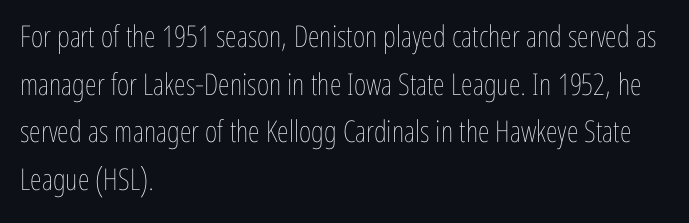
Words float on clear page, feet unadorned. No chunkiness to these letters — they're not bold. The letterforms sit shoulder to shoulder at normal distance. These lines were composed using upright roman letters. Where is the straight margin? On the left.
